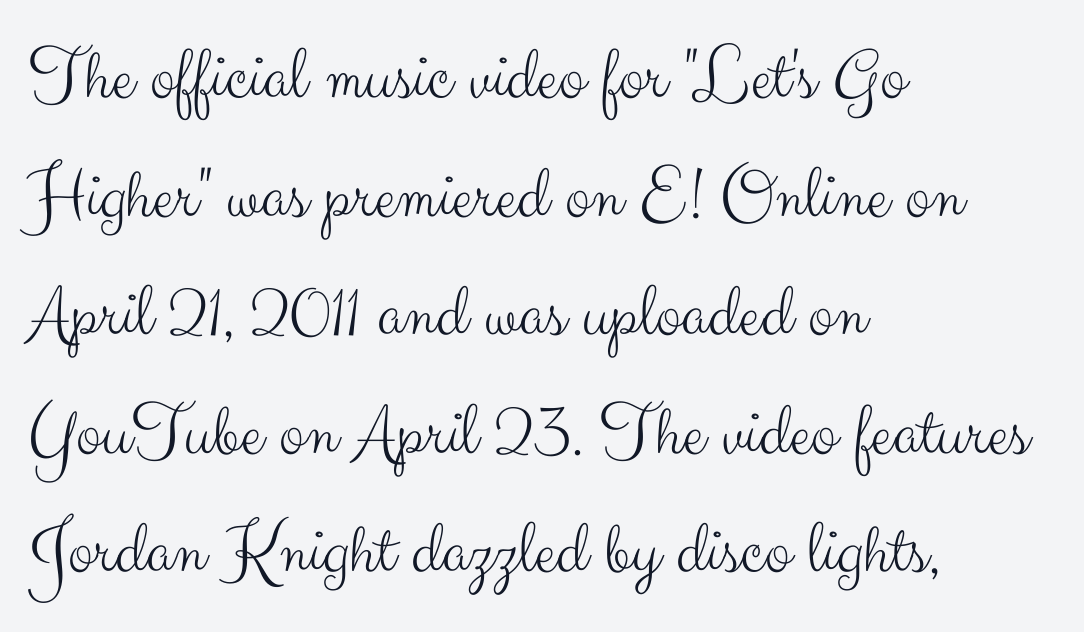
{"serif": "no", "bold": "no", "weight": "light", "width": "normal", "stroke_contrast": "medium", "x_height": "small", "monospaced": "no", "underline": "no", "align": "left", "line_spacing": "normal", "line_spacing_ratio": 1.56, "letter_spacing": "normal", "letter_spacing_em": 0.0, "glyph_px": 76}
